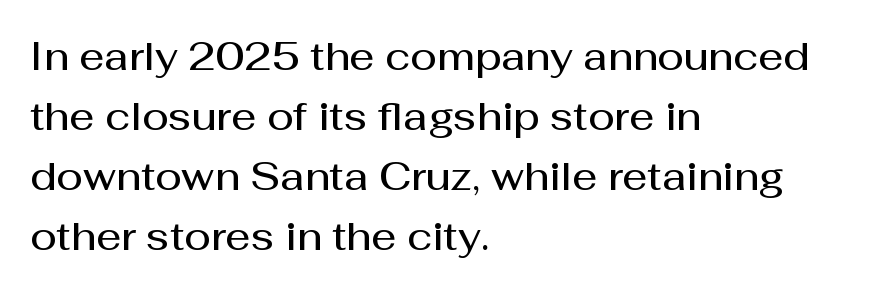
Each word holds together tightly as a unit, with standard inter-letter gaps. To sum up the face: it is a sans, with no serifs. Reading down the block, your eye returns to a fixed left position each line. Do the characters align in a grid? No, the font is proportional. Normally led — the rows are evenly, conventionally spaced.
